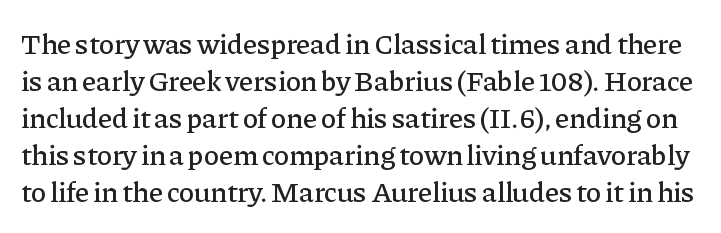
{"serif": "yes", "italic": "no", "width": "normal", "stroke_contrast": "low", "x_height": "medium", "monospaced": "no", "underline": "no", "line_spacing": "normal", "line_spacing_ratio": 1.28, "letter_spacing": "normal", "letter_spacing_em": 0.0, "glyph_px": 29}
